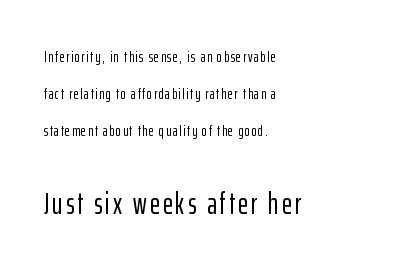
{"serif": "no", "italic": "no", "width": "condensed", "stroke_contrast": "low", "x_height": "medium", "monospaced": "no", "underline": "no", "align": "left", "line_spacing": "loose", "line_spacing_ratio": 2.46, "larger_block": "second", "size_ratio": 2.0, "glyph_px": 30}
